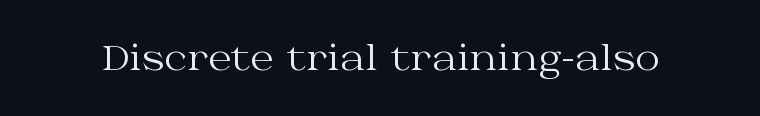
The strokes carry an ordinary text weight at most. Looks like regular typesetting: each glyph gets only the width it needs. The space directly below the letters is spotless. A roman cut, with each character standing at attention. The face used here is seriffed, in the tradition of book romans. There is no visible air inserted between adjacent glyphs.
